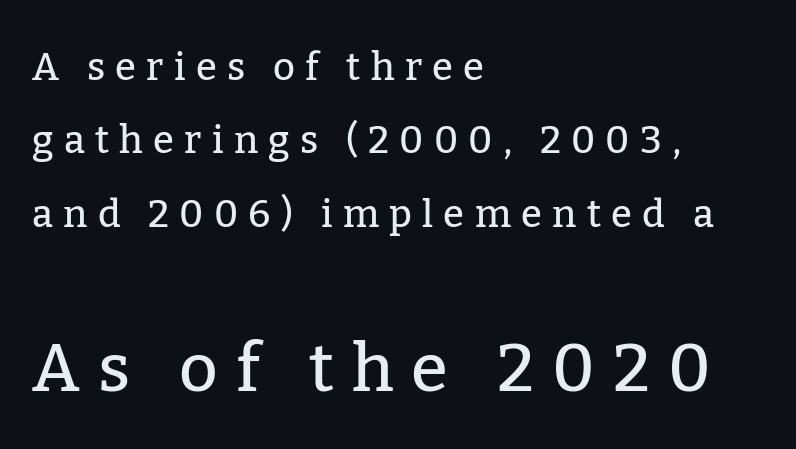
Note: serifs present on the glyphs. Here the designer chose a conventional face with non-uniform glyph widths. How are the letters spaced? Widely, with obvious added tracking. Visually the block forms a straight wall on the left and a jagged coastline on the right. Honestly, the rows look like they've been pulled way apart.
